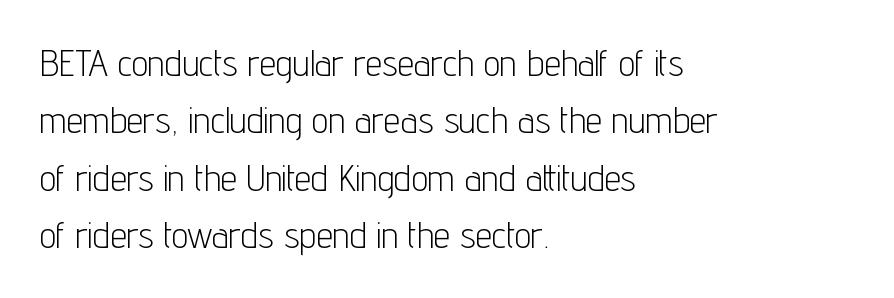
Normally led — the rows are evenly, conventionally spaced. The text was rendered using a sans face with plain stroke endings. The gaps between neighbouring characters are ordinary and unremarkable. Proportional: the letters do not fall into vertical columns. Is this a heavy cut? Hardly; it is regular or lighter. Ordinary non-slanted type is in use.
